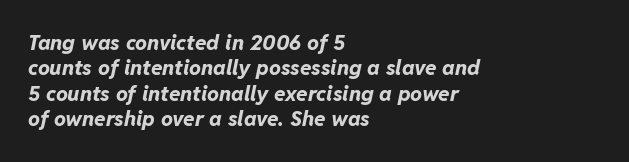
{"italic": "yes", "lean": "right", "slant_degrees": 11, "bold": "yes", "underline": "no", "align": "left", "line_spacing_ratio": 1.21, "letter_spacing": "normal", "letter_spacing_em": 0.0, "glyph_px": 21}
